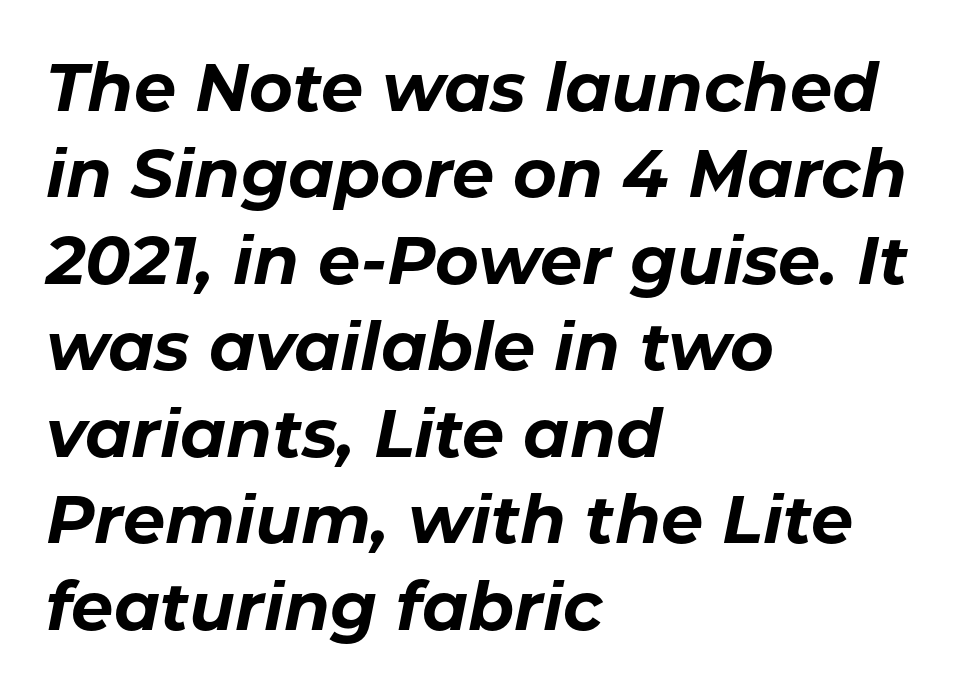
The image shows 67 px bold type, italic (leaning right); set left-aligned, normal line spacing (1.29x), normal letter spacing, not underlined; low stroke contrast and a medium x-height.
